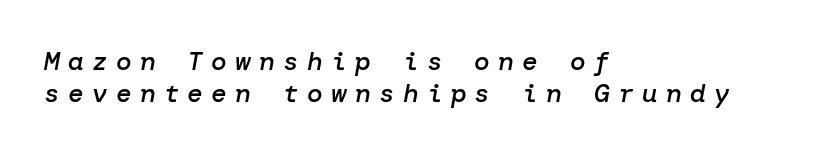
{"italic": "yes", "lean": "right", "slant_degrees": 10, "bold": "semi", "underline": "no", "align": "left", "line_spacing_ratio": 1.23, "letter_spacing": "wide", "letter_spacing_em": 0.32, "glyph_px": 26}
